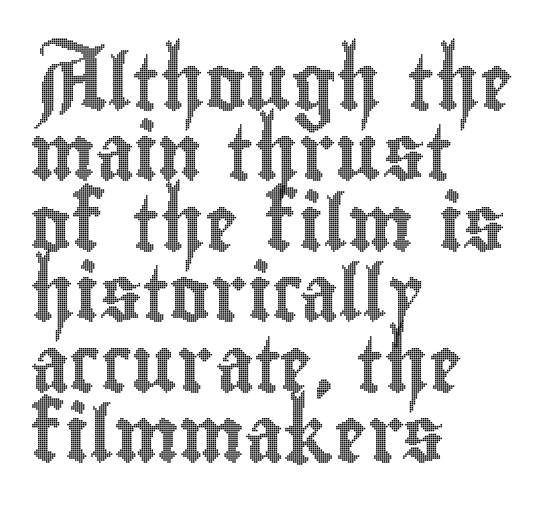
The image shows 55 px condensed type, upright; set left-aligned, normal line spacing (1.28x), normal letter spacing, not underlined; a small x-height.
